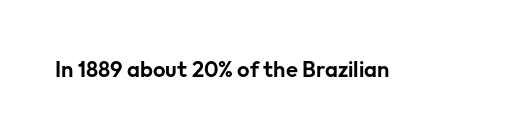
The image shows 22 px text type, upright; set normal letter spacing, not underlined.
